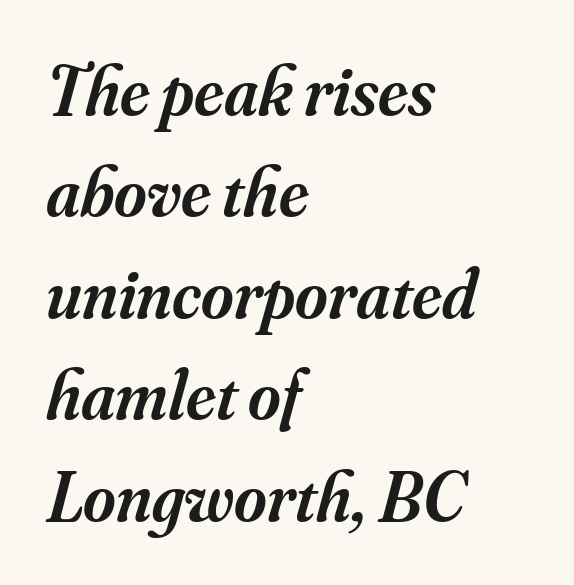
Style check: oblique. A typesetter would call this proportional, since set widths differ per character. Any mark beneath the type? The region is blank. The type family on display is of the serif kind. How would I describe the line gaps? Plain and ordinary. In terms of letterspacing, this is plain default setting.
